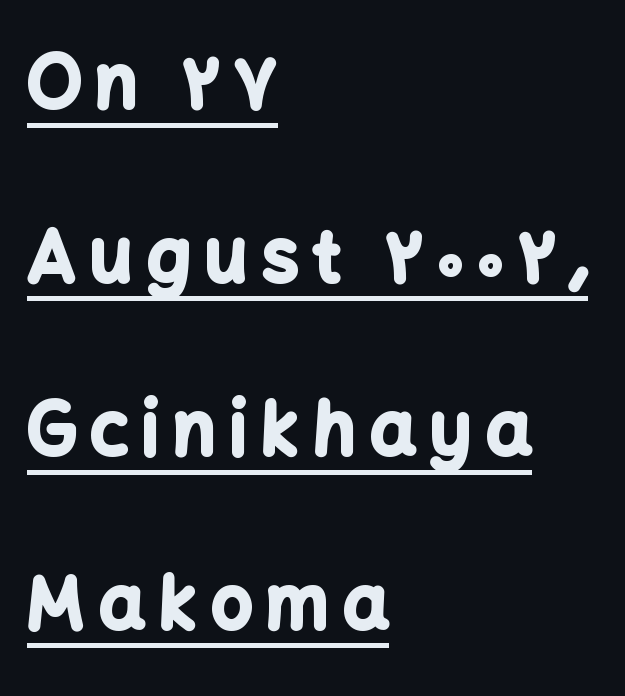
Tall strokes in this sample are plumb rather than angled. The passage is arranged the way most books set body copy — flush left. The specimen includes a rule beneath the text block's lines. The letters are bold, with thick, heavy strokes. There is plenty of visible air inserted between adjacent glyphs. Serifs: no, the terminals of the letterforms are clean.
